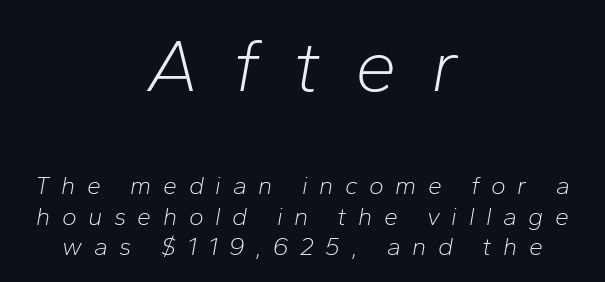
The image shows 75 px light type, italic (leaning right); set centered, line spacing 1.22x, unusually wide letter spacing (+0.46 em), not underlined; the first (top) block is 3.0x larger; low stroke contrast and a medium x-height.
